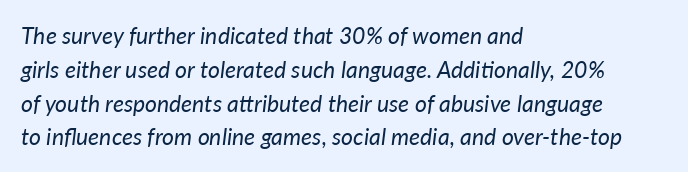
{"italic": "yes", "lean": "right", "slant_degrees": 7, "bold": "no", "underline": "no", "align": "left", "line_spacing": "normal", "line_spacing_ratio": 1.47, "letter_spacing": "normal", "letter_spacing_em": 0.0, "glyph_px": 23}
